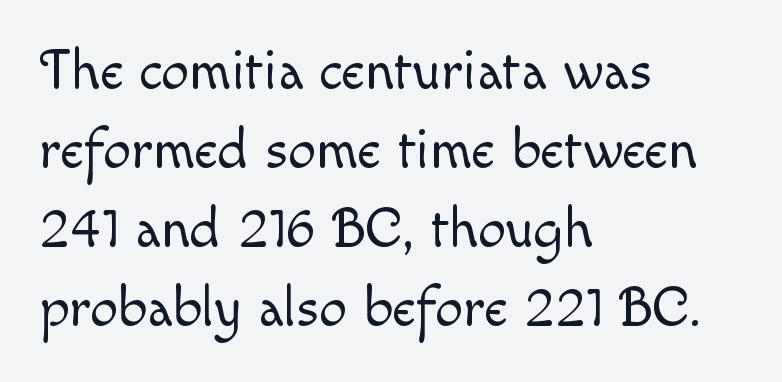
{"italic": "no", "bold": "no", "weight": "light", "width": "normal", "x_height": "small", "monospaced": "no", "underline": "no", "align": "left", "line_spacing": "normal", "line_spacing_ratio": 1.41, "letter_spacing": "normal", "letter_spacing_em": 0.0, "glyph_px": 56}
